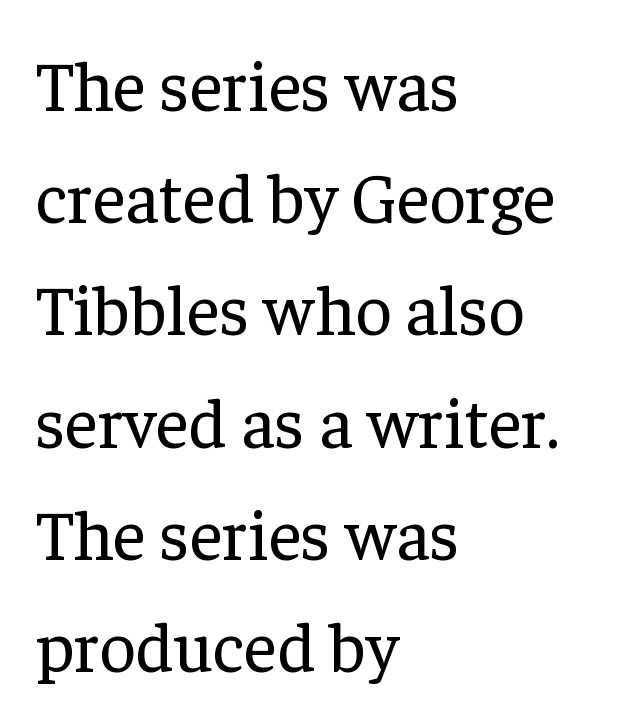
The image shows 71 px regular-weight serif type, upright; set left-aligned, normal line spacing (1.58x), normal letter spacing, not underlined; low stroke contrast and a medium x-height.
